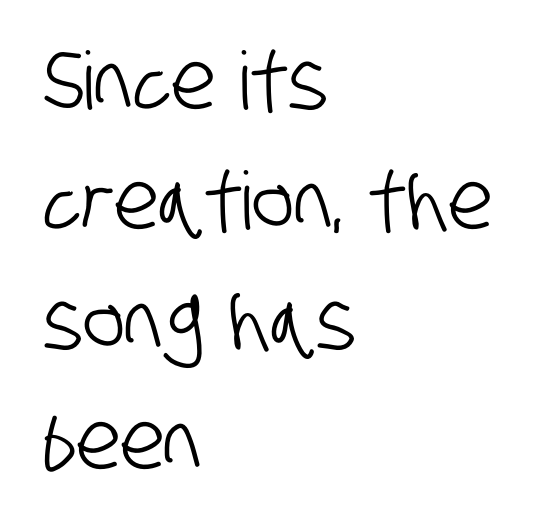
Q: Is the typeface a serif or a sans-serif typeface? A: Sans-serif.
Q: Is the text underlined? A: No.
Q: How is the paragraph aligned? A: Left-aligned.
Q: Is the spacing between letters normal or unusually wide? A: Normal.
Q: Is the spacing between lines tight, normal or loose? A: Normal.
Q: Width (condensed, normal, or wide)? A: Condensed.
Q: Stroke contrast? A: Low.
Q: x-height? A: Large.
Q: Monospaced? A: No.
